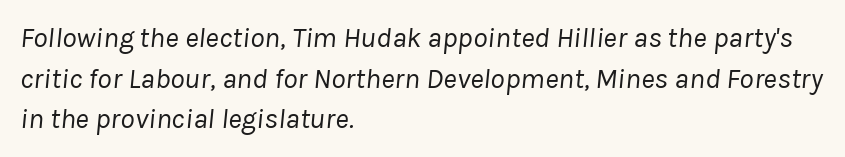
The image shows 29 px regular-weight type, italic (leaning right); set left-aligned, normal line spacing (1.4x), normal letter spacing, not underlined; low stroke contrast and a medium x-height.
